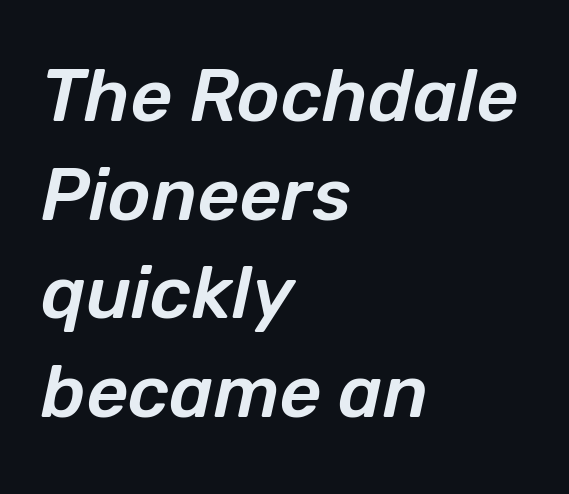
An italicized treatment has been applied to the whole sample. You could call the tracking neutral — neither tight nor loose. These lines are rendered in a variable-pitch font. The text block is weighted toward the left margin, trailing off unevenly rightward. Beneath every word, the page is bare. What's the leading like? Ordinary, nothing unusual.
